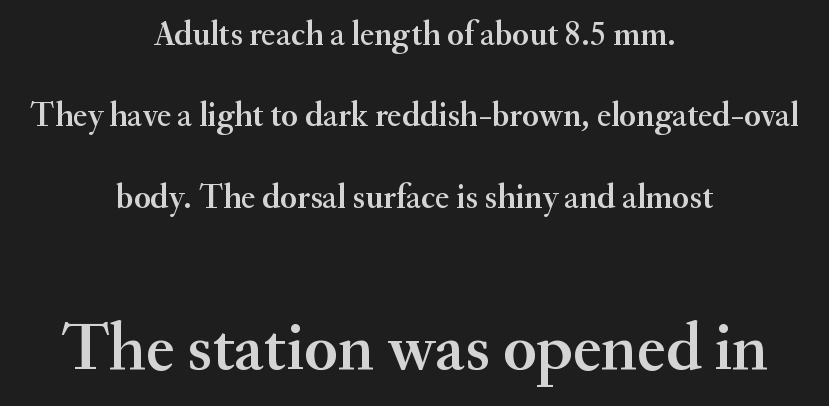
{"serif": "yes", "italic": "no", "width": "normal", "stroke_contrast": "medium", "x_height": "small", "monospaced": "no", "underline": "no", "align": "center", "line_spacing": "loose", "line_spacing_ratio": 2.39, "letter_spacing": "normal", "letter_spacing_em": 0.0, "larger_block": "second", "size_ratio": 2.0, "glyph_px": 68}
